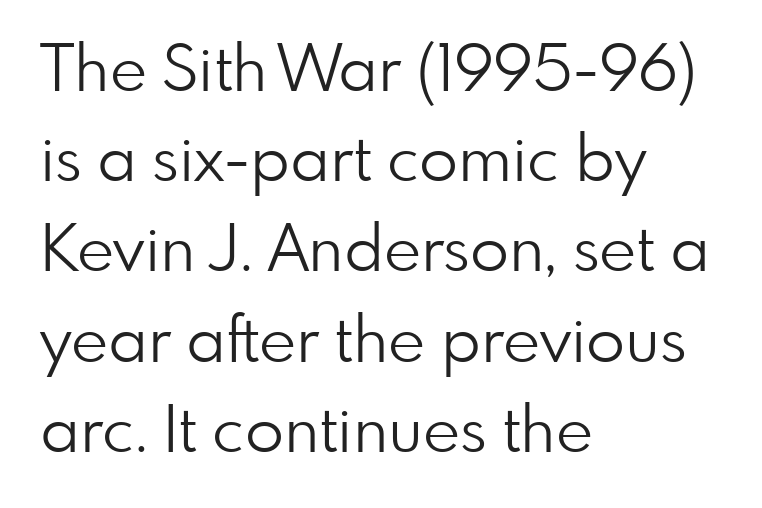
Q: Is the text bold? A: No.
Q: Is the text italic (slanted)? A: No, it is upright.
Q: Is the typeface a serif or a sans-serif typeface? A: Sans-serif.
Q: Is the text underlined? A: No.
Q: How is the paragraph aligned? A: Left-aligned.
Q: Is the spacing between letters normal or unusually wide? A: Normal.
Q: Is the spacing between lines tight, normal or loose? A: Normal.
Q: Width (condensed, normal, or wide)? A: Normal.
Q: Stroke contrast? A: Low.
Q: x-height? A: Small.
Q: Monospaced? A: No.
